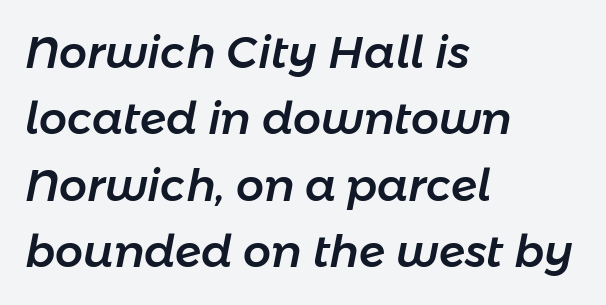
The image shows 44 px text type, italic (leaning right); set left-aligned, normal line spacing (1.51x), normal letter spacing, not underlined; low stroke contrast and a medium x-height.
